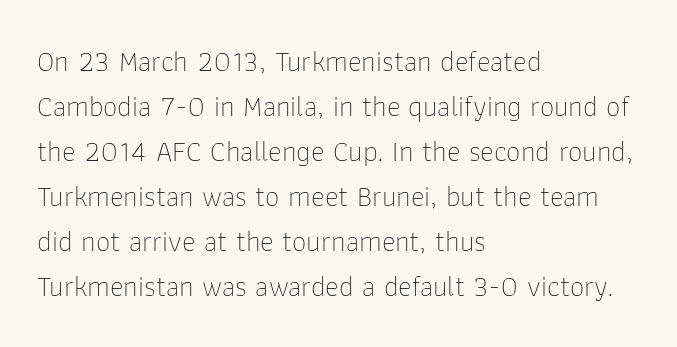
Q: Is the text bold? A: No.
Q: Is the text italic (slanted)? A: No, it is upright.
Q: Is the typeface a serif or a sans-serif typeface? A: Sans-serif.
Q: Is the text underlined? A: No.
Q: How is the paragraph aligned? A: Left-aligned.
Q: Is the spacing between letters normal or unusually wide? A: Normal.
Q: Is the spacing between lines tight, normal or loose? A: Normal.
Q: Width (condensed, normal, or wide)? A: Normal.
Q: Stroke contrast? A: Low.
Q: x-height? A: Medium.
Q: Monospaced? A: No.
